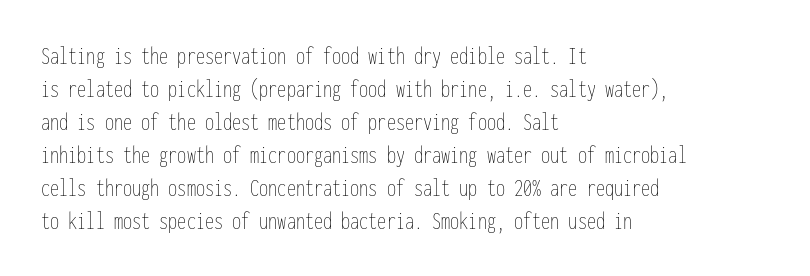
Q: Is the text bold? A: No.
Q: Is the text italic (slanted)? A: No, it is upright.
Q: Is the text underlined? A: No.
Q: How is the paragraph aligned? A: Left-aligned.
Q: Is the spacing between letters normal or unusually wide? A: Normal.
Q: Is the spacing between lines tight, normal or loose? A: Normal.
